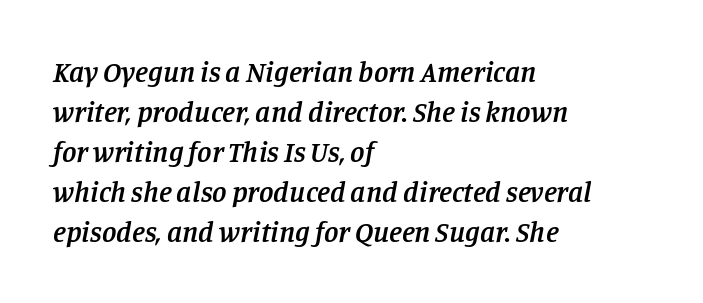
The image shows 29 px semibold serif type, italic (leaning right); set left-aligned, normal line spacing (1.38x), normal letter spacing, not underlined; low stroke contrast and a large x-height.
